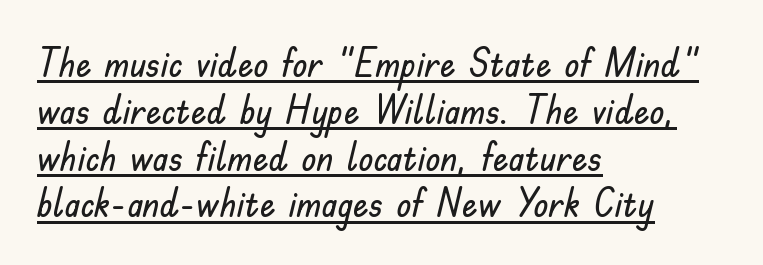
{"serif": "no", "width": "normal", "stroke_contrast": "low", "x_height": "small", "monospaced": "no", "underline": "yes", "align": "left", "line_spacing_ratio": 1.2, "letter_spacing": "normal", "letter_spacing_em": 0.0, "glyph_px": 39}
